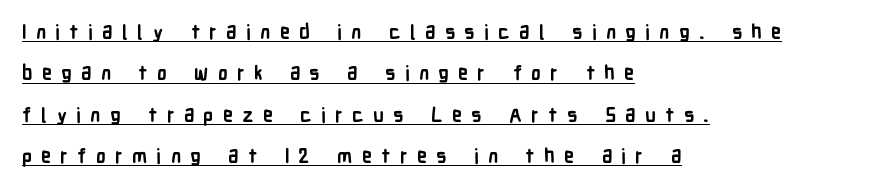
This rendering uses left alignment, leaving the right contour irregular. Is there much room between lines? Yes — plenty of vertical air separates them. Does extra space separate the letters? Yes, quite a lot of it. The glyphs have the mass of a bold cut. When letters stand straight like this, we call the style roman or upright. The face used here appears with an underline applied.
